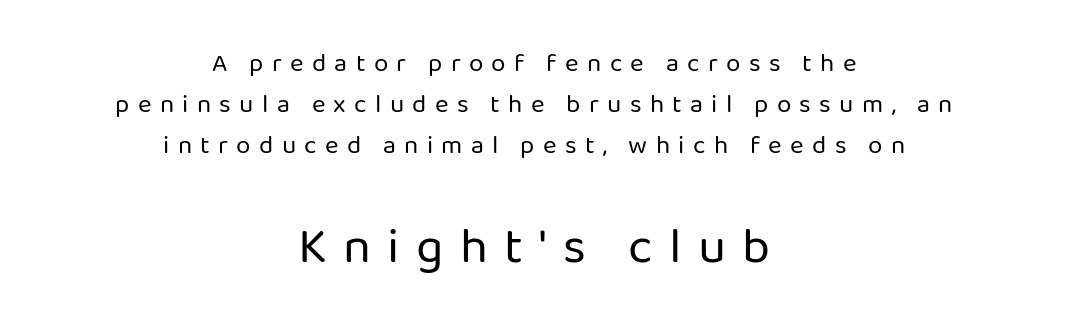
{"serif": "no", "italic": "no", "bold": "no", "weight": "regular", "width": "normal", "stroke_contrast": "low", "x_height": "medium", "monospaced": "no", "underline": "no", "align": "center", "line_spacing": "normal", "line_spacing_ratio": 1.58, "letter_spacing": "wide", "letter_spacing_em": 0.32, "larger_block": "second", "size_ratio": 1.96, "glyph_px": 51}
